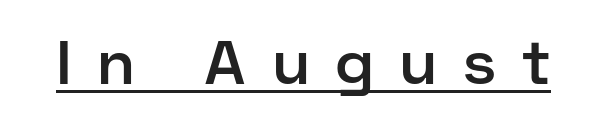
The image shows 62 px semibold sans-serif type, upright; set unusually wide letter spacing (+0.44 em), underlined; low stroke contrast and a medium x-height.
